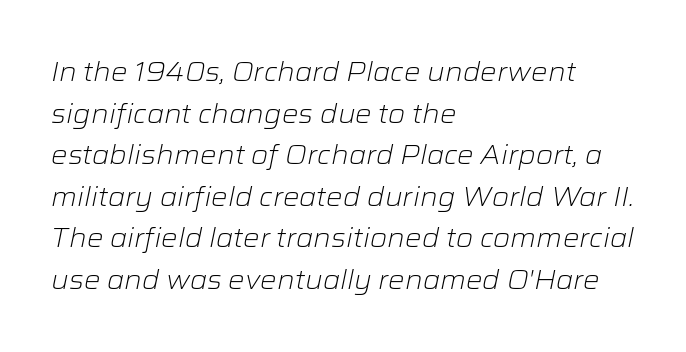
The image shows 26 px text type, italic (leaning right); set left-aligned, normal line spacing (1.6x), normal letter spacing, not underlined.
